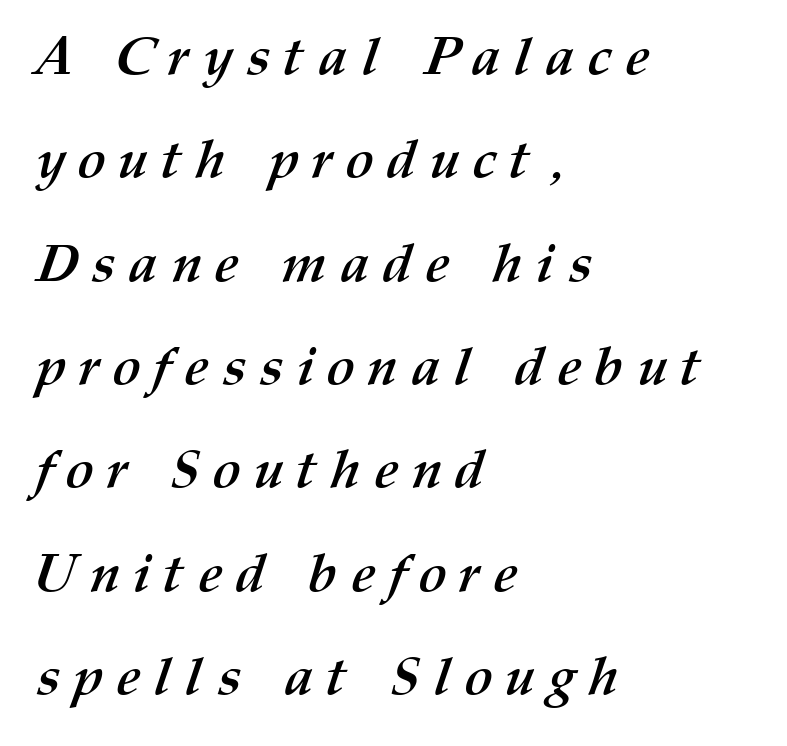
{"bold": "yes", "weight": "semibold", "width": "normal", "stroke_contrast": "medium", "x_height": "medium", "monospaced": "no", "underline": "no", "align": "left", "line_spacing": "loose", "line_spacing_ratio": 1.95, "letter_spacing": "wide", "letter_spacing_em": 0.26, "glyph_px": 53}
